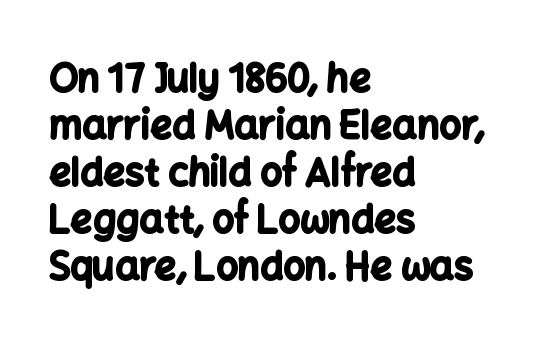
The image shows 38 px bold sans-serif type, upright; set left-aligned, line spacing 1.24x, normal letter spacing, not underlined; low stroke contrast and a medium x-height.
